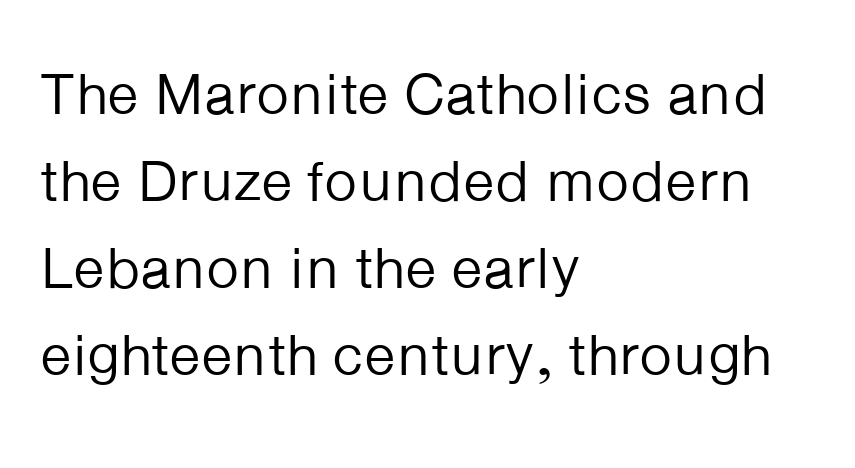
The image shows 58 px regular-weight sans-serif type, upright; set left-aligned, normal line spacing (1.5x), normal letter spacing, not underlined; low stroke contrast and a medium x-height.
